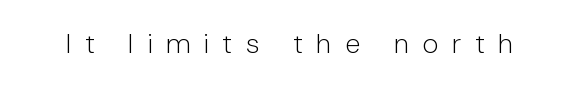
{"serif": "no", "italic": "no", "bold": "no", "weight": "light", "width": "normal", "stroke_contrast": "low", "x_height": "medium", "monospaced": "no", "underline": "no", "letter_spacing": "wide", "letter_spacing_em": 0.48, "glyph_px": 28}
